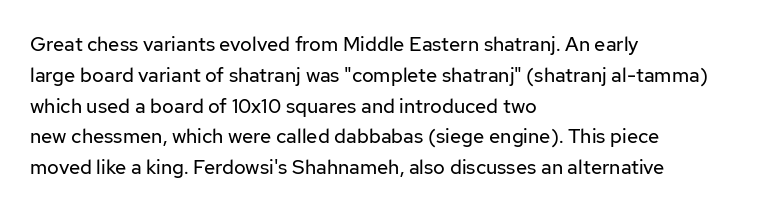
Q: Is the text bold? A: No.
Q: Is the text italic (slanted)? A: No, it is upright.
Q: Is the text underlined? A: No.
Q: How is the paragraph aligned? A: Left-aligned.
Q: Is the spacing between letters normal or unusually wide? A: Normal.
Q: Is the spacing between lines tight, normal or loose? A: Normal.
